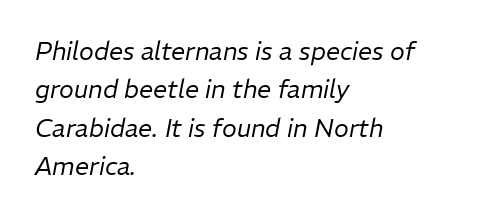
The image shows 25 px text type, italic (leaning right); set left-aligned, normal line spacing (1.54x), normal letter spacing, not underlined.
